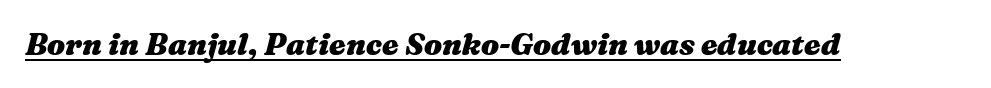
Q: Is the text bold? A: Yes.
Q: Is the text italic (slanted)? A: Yes, it leans right by about 16 degrees.
Q: Is the text underlined? A: Yes.
Q: Is the spacing between letters normal or unusually wide? A: Normal.
Q: Width (condensed, normal, or wide)? A: Wide.
Q: Stroke contrast? A: Medium.
Q: x-height? A: Medium.
Q: Monospaced? A: No.
